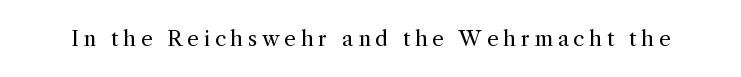
The image shows 21 px text type, upright; set unusually wide letter spacing (+0.22 em), not underlined.
